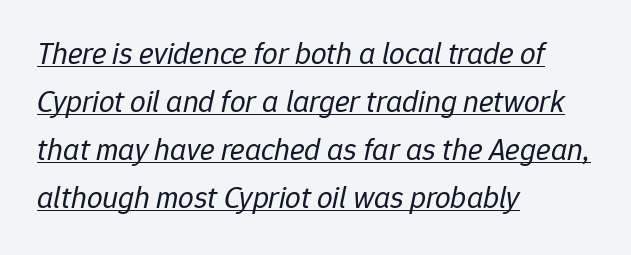
Q: Is the text bold? A: No.
Q: Is the text italic (slanted)? A: Yes, it leans right by about 12 degrees.
Q: Is the text underlined? A: Yes.
Q: How is the paragraph aligned? A: Left-aligned.
Q: Is the spacing between letters normal or unusually wide? A: Normal.
Q: Is the spacing between lines tight, normal or loose? A: Normal.
Q: Width (condensed, normal, or wide)? A: Normal.
Q: Stroke contrast? A: Low.
Q: x-height? A: Medium.
Q: Monospaced? A: No.
